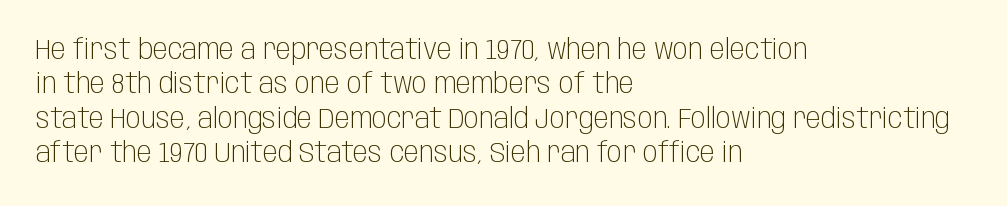
Q: Is the text bold? A: No.
Q: Is the text italic (slanted)? A: No, it is upright.
Q: Is the typeface a serif or a sans-serif typeface? A: Sans-serif.
Q: Is the text underlined? A: No.
Q: How is the paragraph aligned? A: Left-aligned.
Q: Is the spacing between letters normal or unusually wide? A: Normal.
Q: Width (condensed, normal, or wide)? A: Condensed.
Q: Stroke contrast? A: Low.
Q: x-height? A: Large.
Q: Monospaced? A: No.
